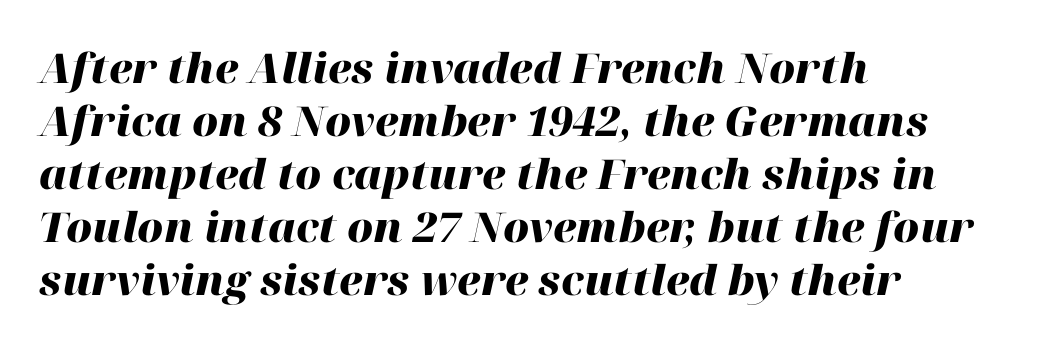
The image shows 41 px heavy type, italic (leaning right); set left-aligned, normal line spacing (1.29x), normal letter spacing, not underlined; high stroke contrast and a medium x-height.
